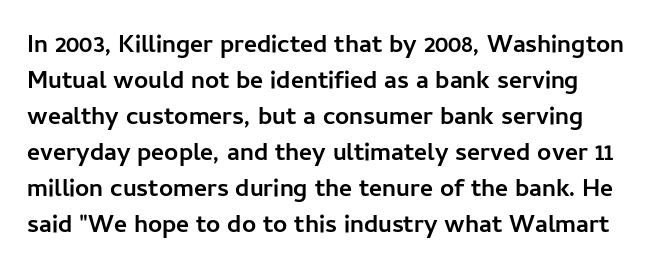
Q: Is the text bold? A: Yes.
Q: Is the text italic (slanted)? A: No, it is upright.
Q: Is the text underlined? A: No.
Q: How is the paragraph aligned? A: Left-aligned.
Q: Is the spacing between letters normal or unusually wide? A: Normal.
Q: Is the spacing between lines tight, normal or loose? A: Normal.
